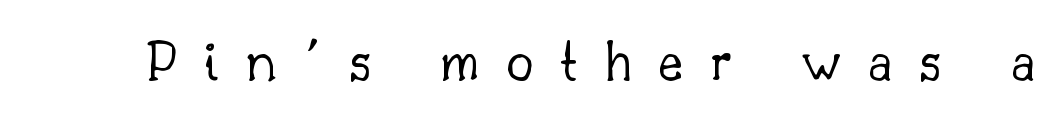
Q: Is the text bold? A: No.
Q: Is the text italic (slanted)? A: No, it is upright.
Q: Is the text underlined? A: No.
Q: Is the spacing between letters normal or unusually wide? A: Unusually wide.
Q: Width (condensed, normal, or wide)? A: Normal.
Q: Stroke contrast? A: Low.
Q: x-height? A: Small.
Q: Monospaced? A: No.
